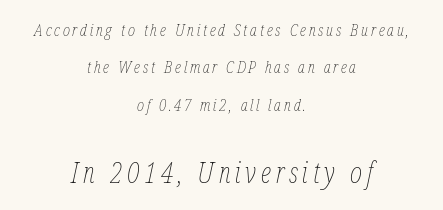
Quick note: underline off. Does the lettering tilt? It does — this is italic. You could not count columns in this text — the font is proportionally spaced. Every row of glyphs is offset so its center matches the block's center. This block would shrink considerably if given ordinary leading; it's expanded now. Size hierarchy here favors the trailing block over the leading one.
